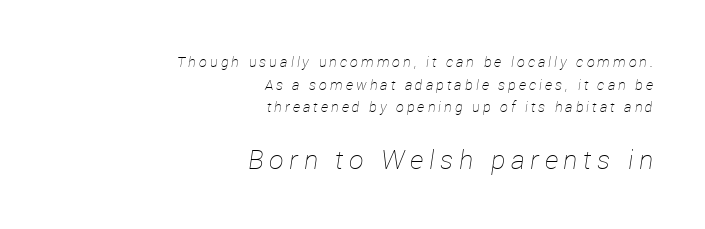
The image shows 26 px text type, italic (leaning right); set right-aligned, normal line spacing (1.62x), unusually wide letter spacing (+0.22 em), not underlined; the second (bottom) block is 1.86x larger.
